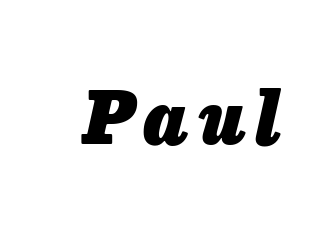
Q: Is the text bold? A: Yes.
Q: Is the text italic (slanted)? A: Yes, it leans right by about 13 degrees.
Q: Is the text underlined? A: No.
Q: Width (condensed, normal, or wide)? A: Normal.
Q: Stroke contrast? A: Low.
Q: x-height? A: Medium.
Q: Monospaced? A: No.
